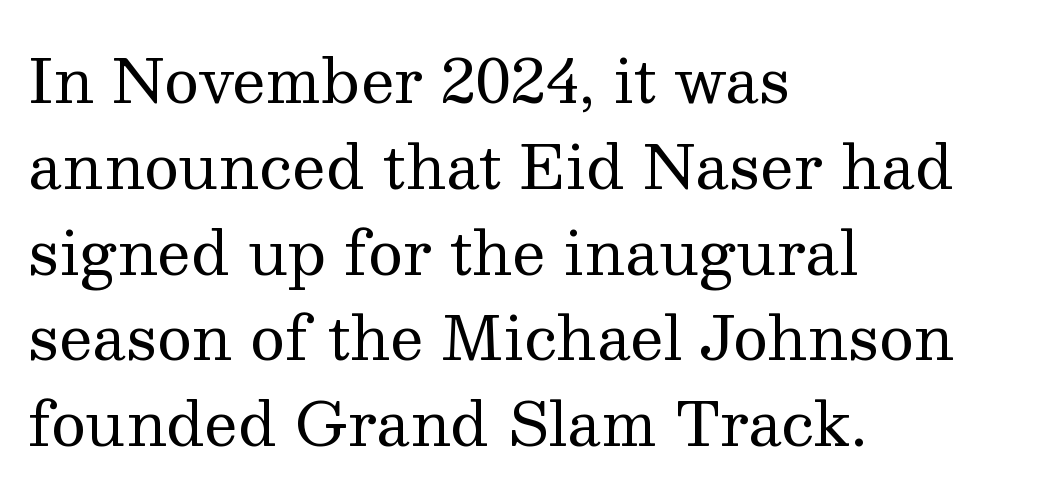
The rendering uses a moderate line-height, typical for paragraphs. The passage shown is typeset with a serif family. No heavy texture on the line: the type isn't bold. The string is rendered with underlining switched off. Nobody touched the tracking dial on this one. Nope, not italic — everything's standing straight.
